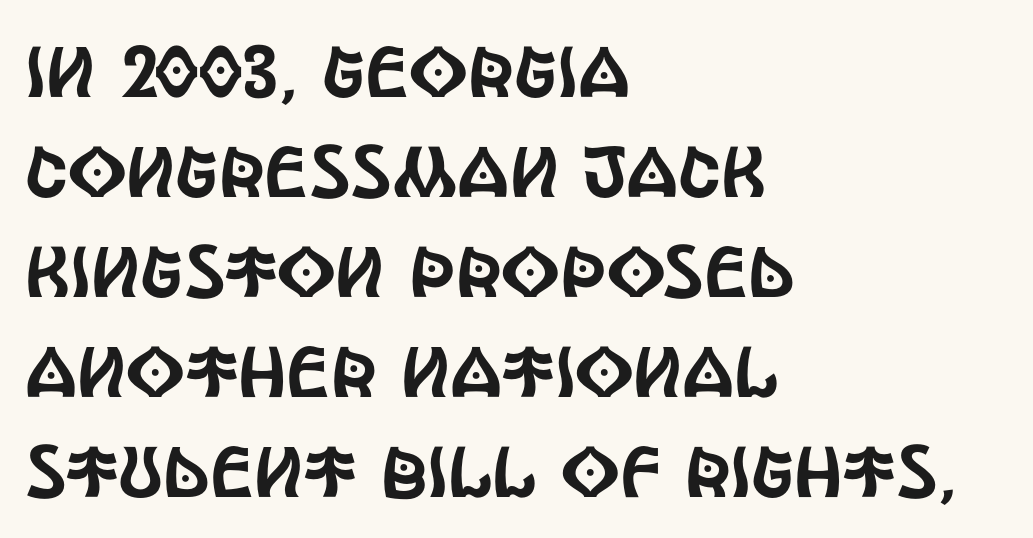
No italicization has been applied; the sample stays upright. Students, note that the glyphs here touch the page at normal intervals. These lines stack with their left ends in a neat column. Does the type have serifs? No, each stem ends abruptly.
